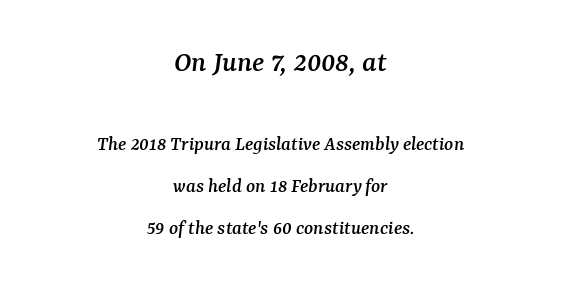
{"serif": "yes", "italic": "yes", "lean": "right", "slant_degrees": 7, "width": "normal", "stroke_contrast": "medium", "x_height": "medium", "monospaced": "no", "underline": "no", "align": "center", "line_spacing": "loose", "line_spacing_ratio": 1.99, "letter_spacing": "normal", "letter_spacing_em": 0.0, "larger_block": "first", "size_ratio": 1.48, "glyph_px": 31}
